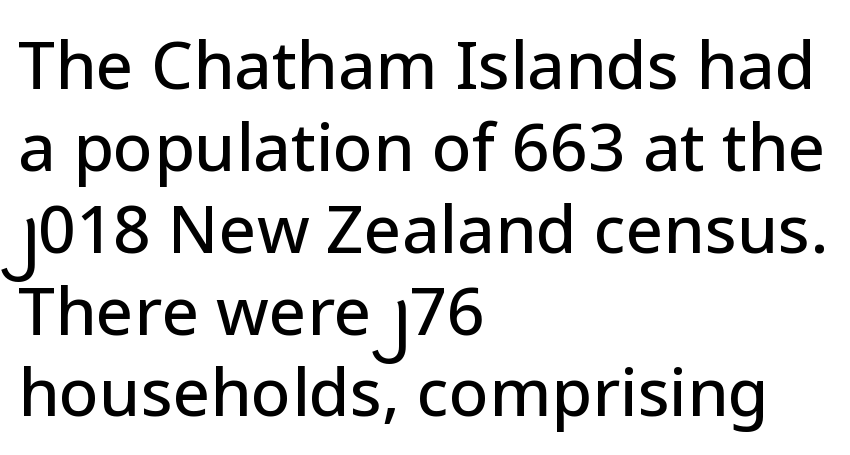
The image shows 66 px sans-serif type, upright; set left-aligned, line spacing 1.24x, normal letter spacing, not underlined; low stroke contrast and a medium x-height.
